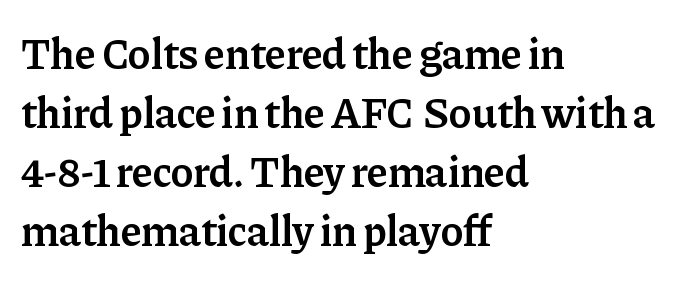
The font family rendered here belongs to the serif group. The face used here is a semibold: visibly heavier than regular, lighter than bold. The block of text has a typical density, with ordinary space between rows. The rag falls on the right side of this text block. The rendering keeps characters at their native spacing.
